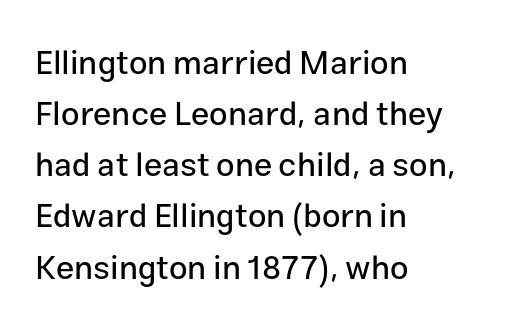
The image shows 33 px sans-serif type, upright; set left-aligned, normal line spacing (1.55x), normal letter spacing, not underlined; low stroke contrast and a medium x-height.
